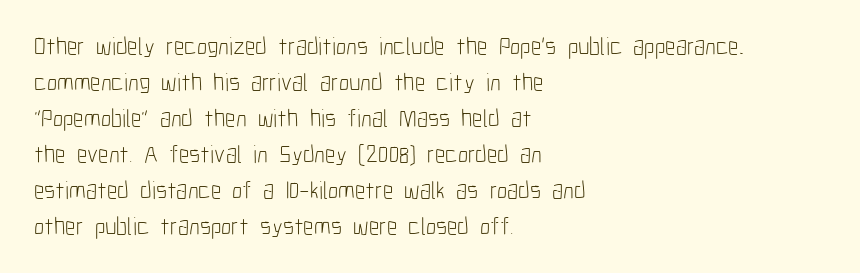
{"italic": "no", "bold": "no", "underline": "no", "align": "left", "line_spacing": "normal", "line_spacing_ratio": 1.44, "letter_spacing": "normal", "letter_spacing_em": 0.0, "glyph_px": 25}
